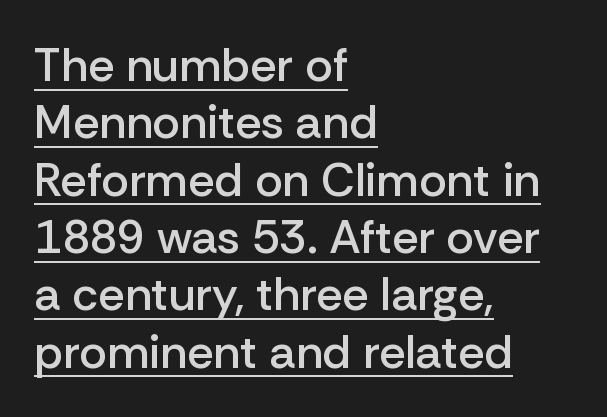
The image shows 47 px semibold sans-serif type, upright; set left-aligned, line spacing 1.22x, normal letter spacing, underlined; low stroke contrast and a medium x-height.
